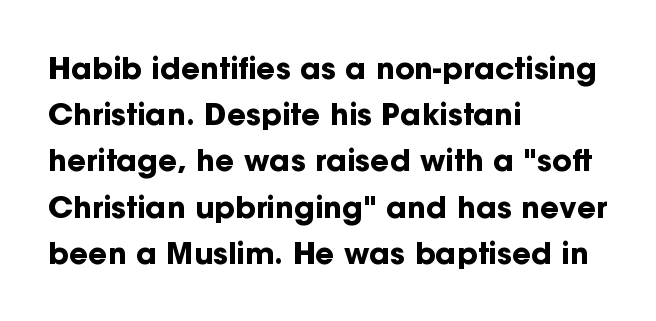
The image shows 30 px bold sans-serif type, upright; set left-aligned, normal line spacing (1.54x), normal letter spacing, not underlined; low stroke contrast and a medium x-height.
